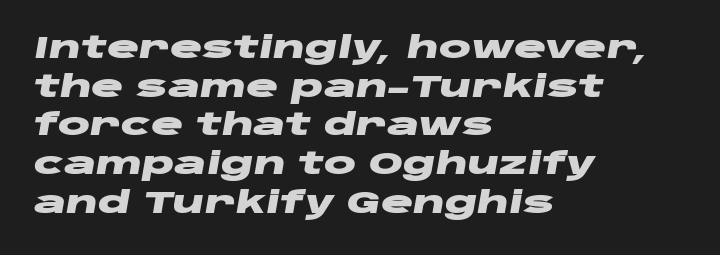
The image shows 30 px heavy, wide type, italic (leaning right); set left-aligned, normal line spacing (1.29x), normal letter spacing, not underlined; low stroke contrast and a large x-height.
